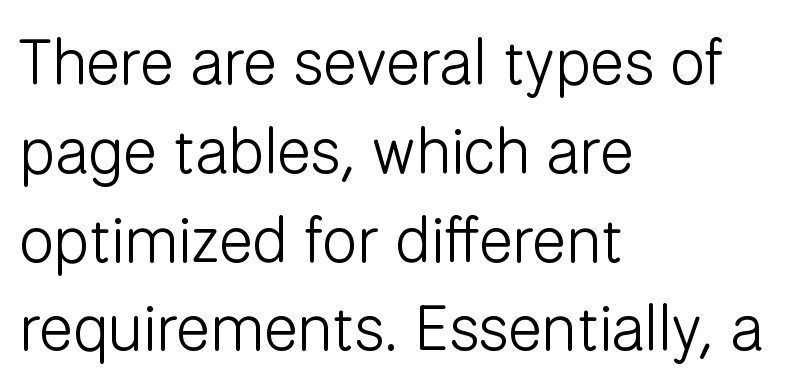
I'd call this a sans setting — the letters go barefoot. No italicization has been applied; the sample stays upright. Left-aligned paragraph, ragged on the right. Is this a fixed-width face? No — the glyphs have proportional, varying widths. No extra ink here — the face is not bold.
